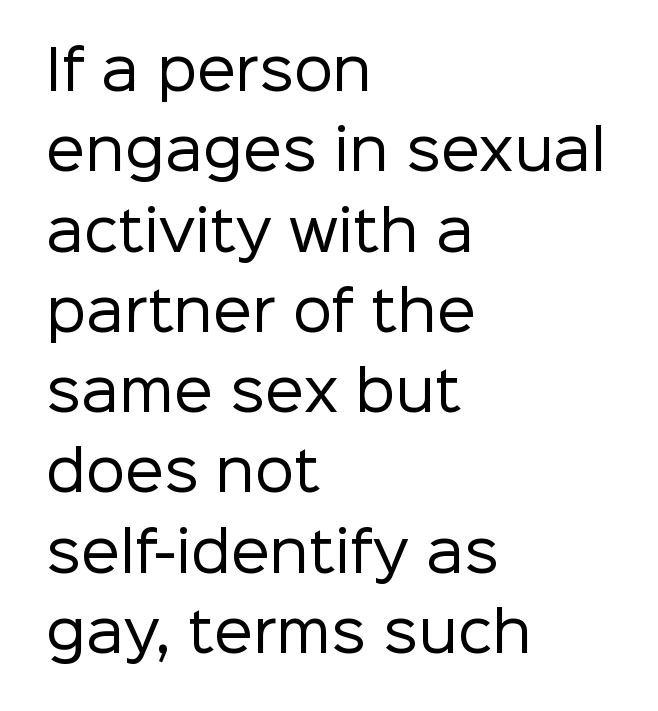
Honestly, the row spacing looks completely unremarkable. These lines are rendered in a variable-pitch font. The strokes are not fattened; the text isn't bold. Letterform terminals end flat and unadorned throughout the passage. Beneath every word, the page is bare.
